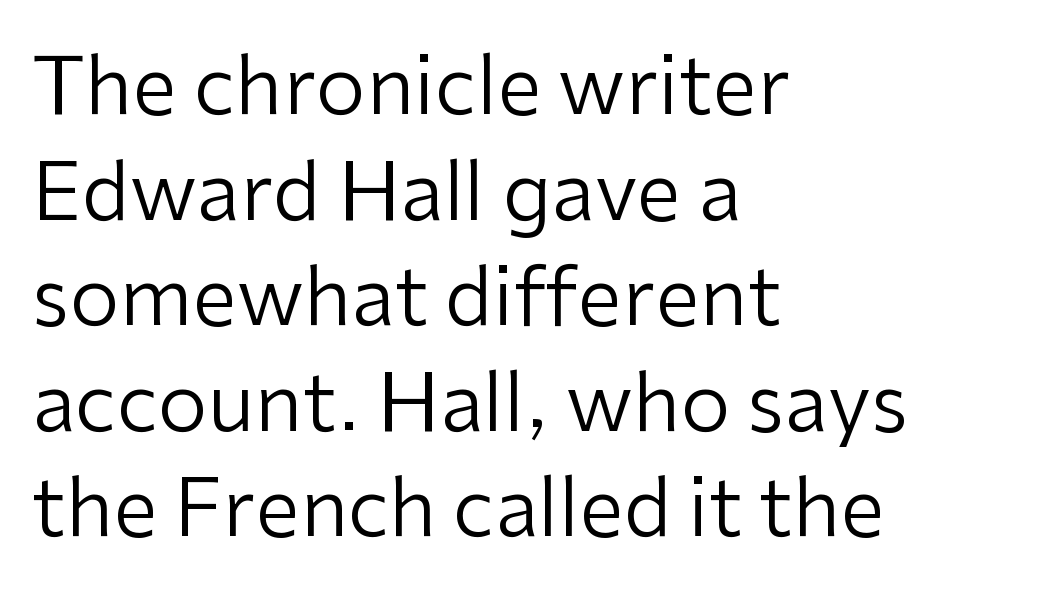
Q: Is the text bold? A: No.
Q: Is the text italic (slanted)? A: No, it is upright.
Q: Is the typeface a serif or a sans-serif typeface? A: Sans-serif.
Q: Is the text underlined? A: No.
Q: How is the paragraph aligned? A: Left-aligned.
Q: Is the spacing between letters normal or unusually wide? A: Normal.
Q: Is the spacing between lines tight, normal or loose? A: Normal.
Q: Width (condensed, normal, or wide)? A: Normal.
Q: Stroke contrast? A: Low.
Q: x-height? A: Medium.
Q: Monospaced? A: No.
